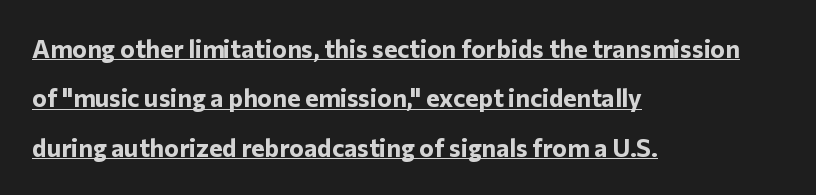
Q: Is the text bold? A: Yes.
Q: Is the text italic (slanted)? A: No, it is upright.
Q: Is the text underlined? A: Yes.
Q: How is the paragraph aligned? A: Left-aligned.
Q: Is the spacing between letters normal or unusually wide? A: Normal.
Q: Is the spacing between lines tight, normal or loose? A: Loose.
